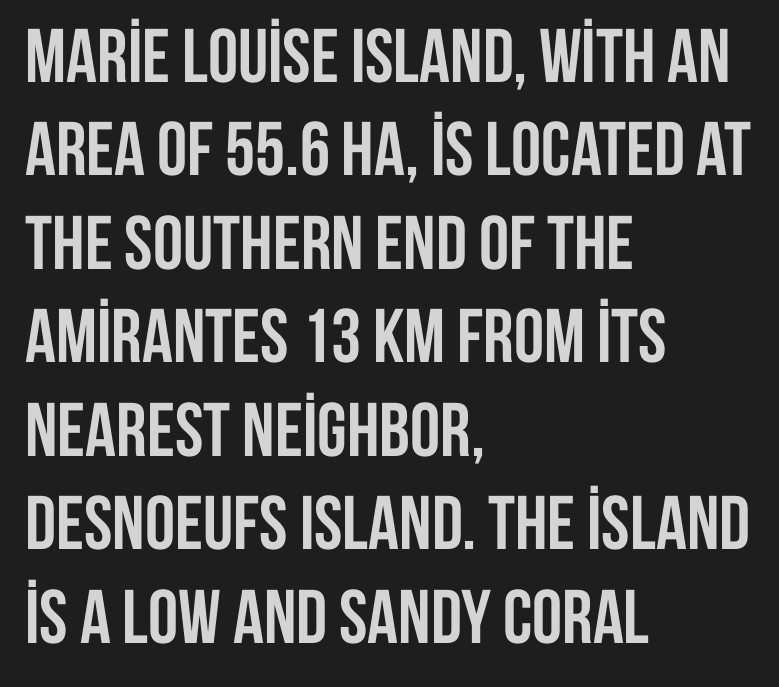
{"serif": "no", "italic": "no", "bold": "yes", "weight": "semibold", "width": "condensed", "stroke_contrast": "low", "x_height": "large", "monospaced": "no", "underline": "no", "align": "left", "line_spacing_ratio": 1.23, "letter_spacing": "normal", "letter_spacing_em": 0.0, "glyph_px": 76}
